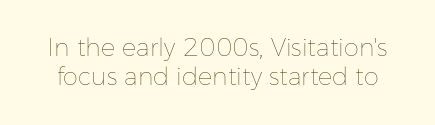
Q: Is the text bold? A: No.
Q: Is the text italic (slanted)? A: No, it is upright.
Q: Is the text underlined? A: No.
Q: Is the spacing between letters normal or unusually wide? A: Normal.
